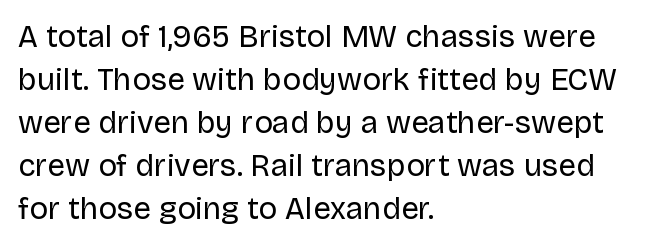
Q: Is the text bold? A: No.
Q: Is the text italic (slanted)? A: No, it is upright.
Q: Is the typeface a serif or a sans-serif typeface? A: Sans-serif.
Q: Is the text underlined? A: No.
Q: How is the paragraph aligned? A: Left-aligned.
Q: Is the spacing between letters normal or unusually wide? A: Normal.
Q: Is the spacing between lines tight, normal or loose? A: Normal.
Q: Width (condensed, normal, or wide)? A: Normal.
Q: Stroke contrast? A: Low.
Q: x-height? A: Large.
Q: Monospaced? A: No.
